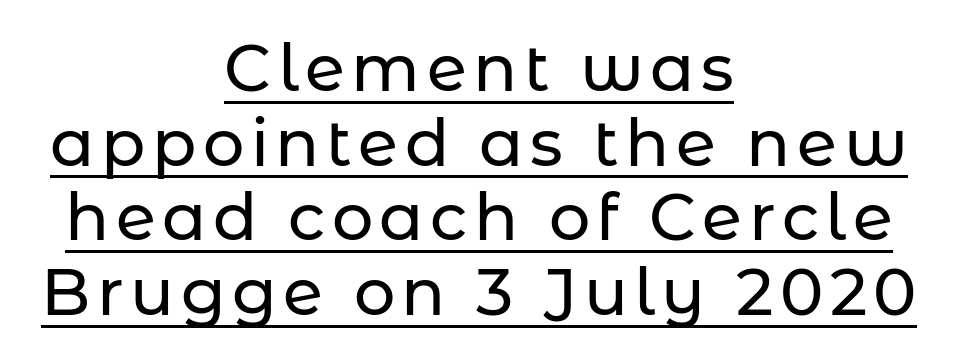
Q: Is the text italic (slanted)? A: No, it is upright.
Q: Is the typeface a serif or a sans-serif typeface? A: Sans-serif.
Q: Is the text underlined? A: Yes.
Q: How is the paragraph aligned? A: Centered.
Q: Is the spacing between lines tight, normal or loose? A: Tight.
Q: Width (condensed, normal, or wide)? A: Normal.
Q: Stroke contrast? A: Low.
Q: x-height? A: Medium.
Q: Monospaced? A: No.
